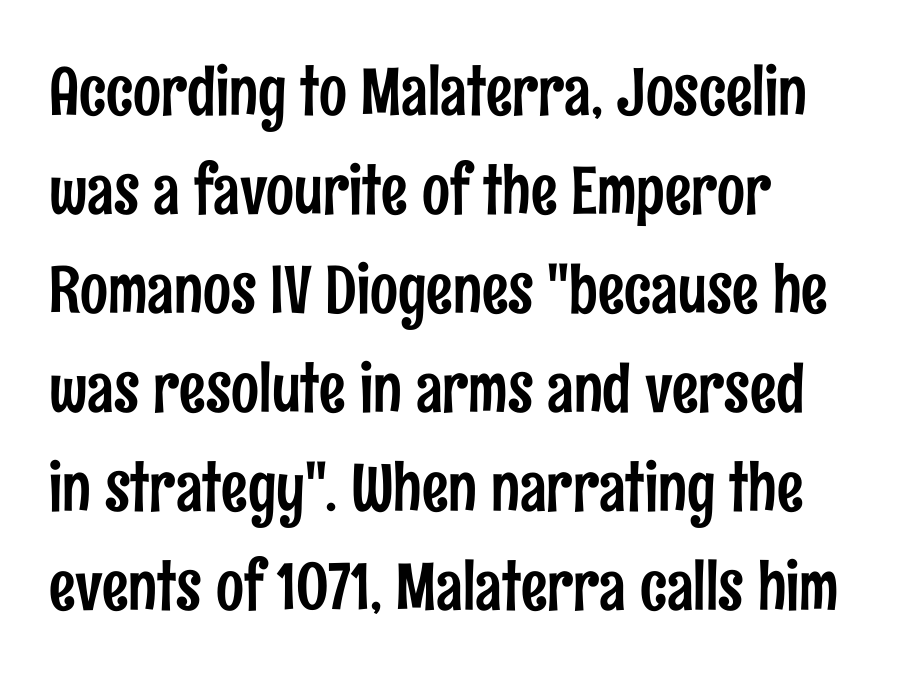
Q: Is the text italic (slanted)? A: No, it is upright.
Q: Is the typeface a serif or a sans-serif typeface? A: Sans-serif.
Q: Is the text underlined? A: No.
Q: How is the paragraph aligned? A: Left-aligned.
Q: Is the spacing between letters normal or unusually wide? A: Normal.
Q: Is the spacing between lines tight, normal or loose? A: Normal.
Q: Width (condensed, normal, or wide)? A: Condensed.
Q: Stroke contrast? A: Low.
Q: x-height? A: Medium.
Q: Monospaced? A: No.
